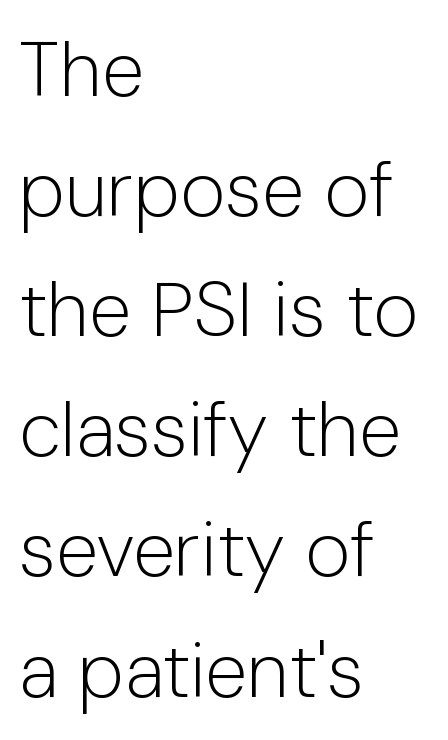
{"serif": "no", "italic": "no", "bold": "no", "weight": "light", "width": "normal", "stroke_contrast": "low", "x_height": "medium", "monospaced": "no", "underline": "no", "align": "left", "line_spacing": "normal", "line_spacing_ratio": 1.56, "letter_spacing": "normal", "letter_spacing_em": 0.0, "glyph_px": 77}
